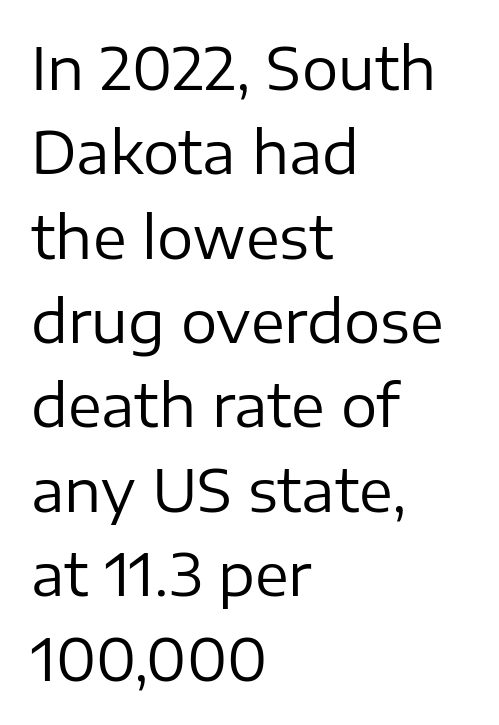
{"serif": "no", "italic": "no", "bold": "no", "weight": "regular", "width": "normal", "stroke_contrast": "low", "x_height": "medium", "monospaced": "no", "underline": "no", "align": "left", "line_spacing": "normal", "line_spacing_ratio": 1.48, "letter_spacing": "normal", "letter_spacing_em": 0.0, "glyph_px": 57}
